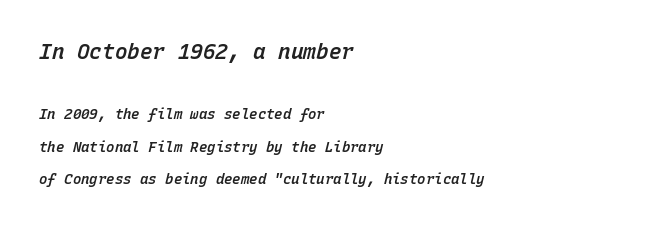
Q: Is the text bold? A: Semi-bold.
Q: Is the text italic (slanted)? A: Yes, it leans right by about 15 degrees.
Q: Is the text underlined? A: No.
Q: How is the paragraph aligned? A: Left-aligned.
Q: Is the spacing between letters normal or unusually wide? A: Normal.
Q: Is the spacing between lines tight, normal or loose? A: Loose.
Q: Which block of text is set in a larger size, the first (top) or the second (bottom)? A: The first (top) one.
